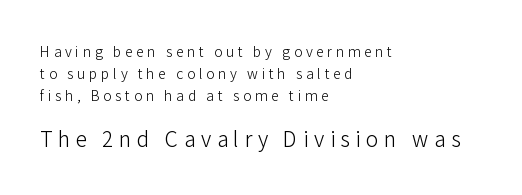
{"italic": "no", "bold": "no", "underline": "no", "align": "left", "line_spacing": "normal", "line_spacing_ratio": 1.56, "letter_spacing": "wide", "letter_spacing_em": 0.26, "larger_block": "second", "size_ratio": 1.5, "glyph_px": 21}
